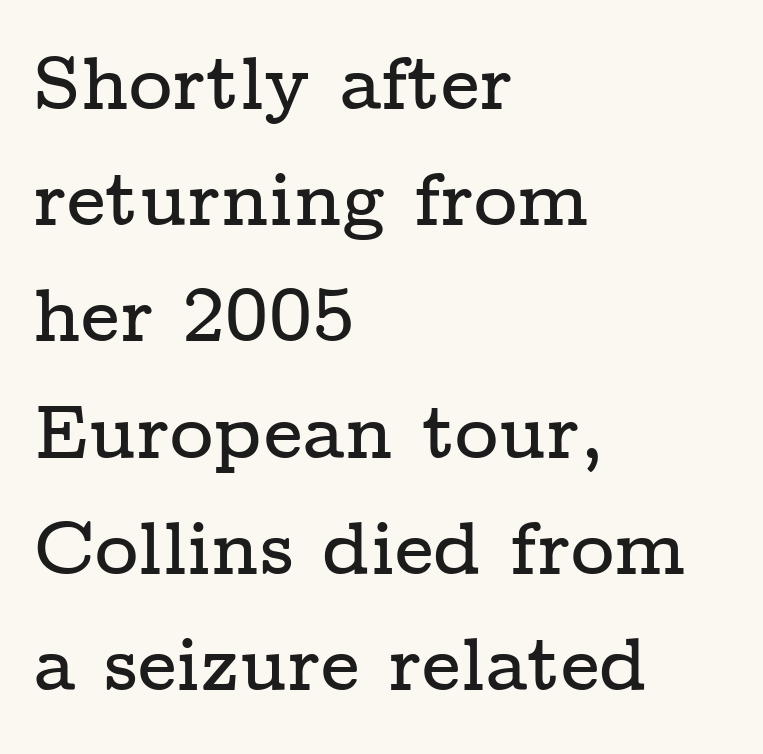
Q: Is the text italic (slanted)? A: No, it is upright.
Q: Is the typeface a serif or a sans-serif typeface? A: Serif.
Q: Is the text underlined? A: No.
Q: How is the paragraph aligned? A: Left-aligned.
Q: Is the spacing between letters normal or unusually wide? A: Normal.
Q: Is the spacing between lines tight, normal or loose? A: Normal.
Q: Width (condensed, normal, or wide)? A: Wide.
Q: Stroke contrast? A: Low.
Q: x-height? A: Medium.
Q: Monospaced? A: No.
